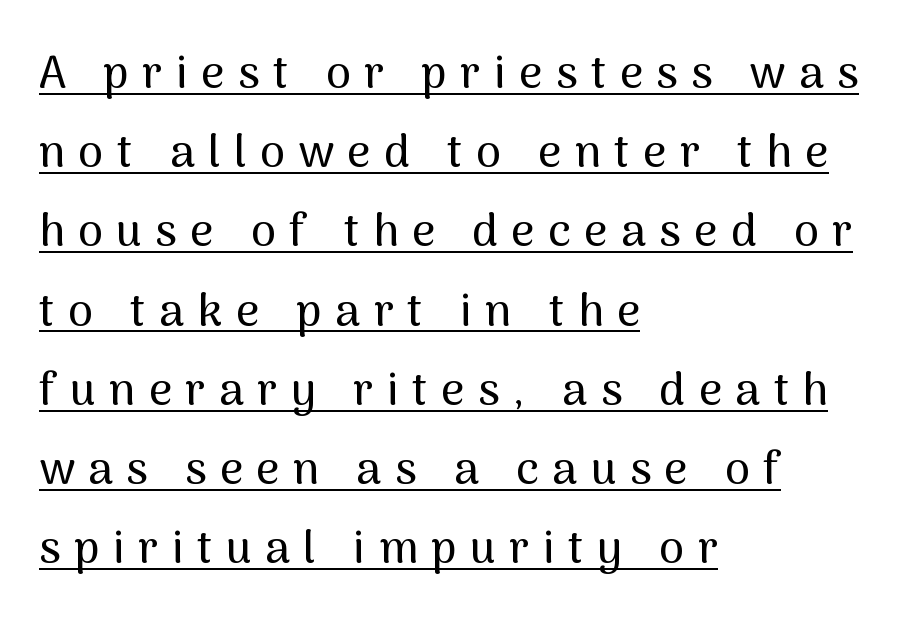
The image shows 45 px sans-serif type, upright; set left-aligned, line spacing 1.76x, unusually wide letter spacing (+0.3 em), underlined; medium stroke contrast and a medium x-height.
